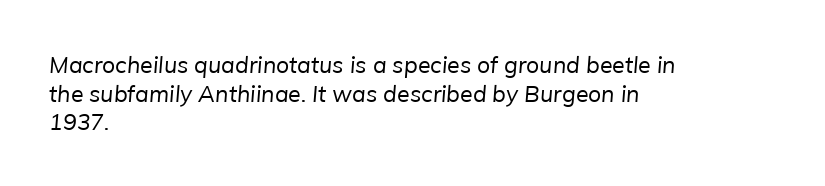
Q: Is the text bold? A: No.
Q: Is the text underlined? A: No.
Q: How is the paragraph aligned? A: Left-aligned.
Q: Is the spacing between letters normal or unusually wide? A: Normal.
Q: Is the spacing between lines tight, normal or loose? A: Normal.
